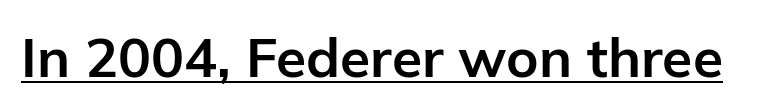
The image shows 55 px bold sans-serif type, upright; set normal letter spacing, underlined; low stroke contrast and a medium x-height.
